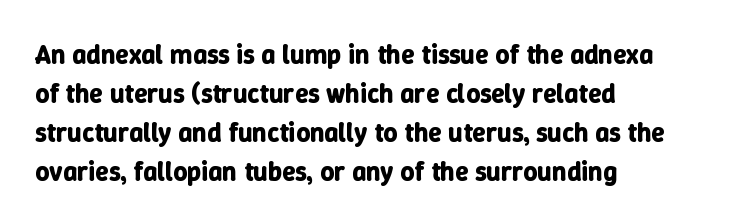
The image shows 27 px bold type, upright; set left-aligned, normal line spacing (1.44x), normal letter spacing, not underlined.
